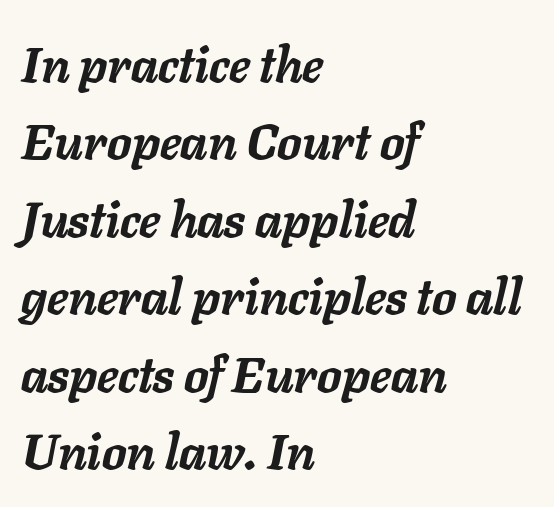
The image shows 49 px semibold type, italic (leaning right); set left-aligned, normal line spacing (1.58x), normal letter spacing, not underlined; low stroke contrast and a medium x-height.
